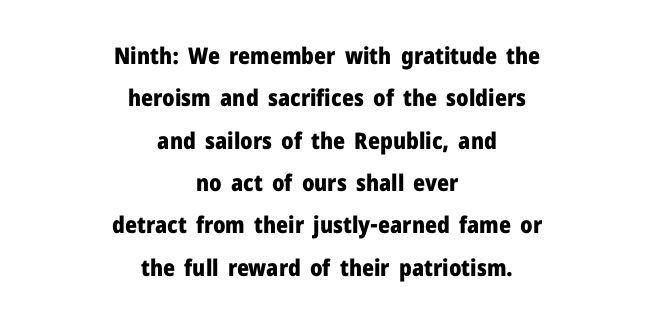
The image shows 23 px bold type, upright; set centered, line spacing 1.84x, normal letter spacing, not underlined.
